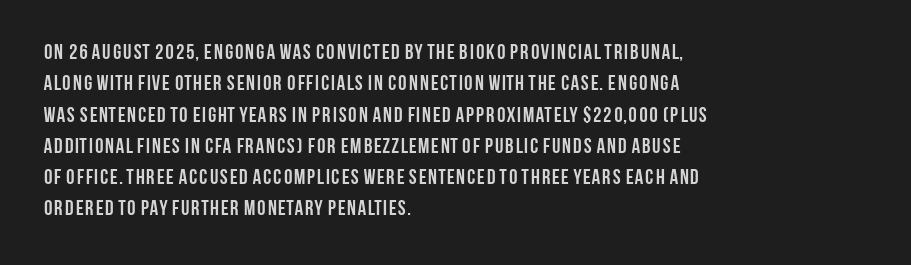
Q: Is the text bold? A: Yes.
Q: Is the text italic (slanted)? A: No, it is upright.
Q: Is the text underlined? A: No.
Q: How is the paragraph aligned? A: Left-aligned.
Q: Is the spacing between letters normal or unusually wide? A: Normal.
Q: Is the spacing between lines tight, normal or loose? A: Normal.
